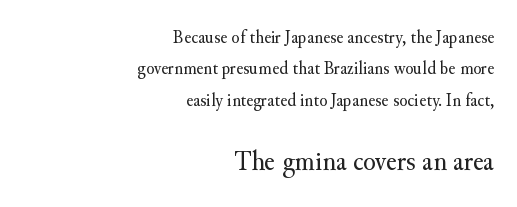
Q: Is the text bold? A: No.
Q: Is the text italic (slanted)? A: No, it is upright.
Q: Is the typeface a serif or a sans-serif typeface? A: Serif.
Q: Is the text underlined? A: No.
Q: How is the paragraph aligned? A: Right-aligned.
Q: Is the spacing between letters normal or unusually wide? A: Normal.
Q: Is the spacing between lines tight, normal or loose? A: Normal.
Q: Which block of text is set in a larger size, the first (top) or the second (bottom)? A: The second (bottom) one.
Q: Width (condensed, normal, or wide)? A: Normal.
Q: Stroke contrast? A: Medium.
Q: x-height? A: Small.
Q: Monospaced? A: No.
